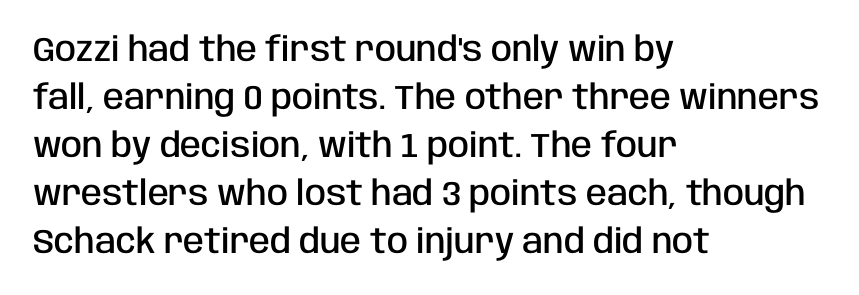
{"serif": "no", "italic": "no", "bold": "semi", "weight": "semibold", "width": "condensed", "stroke_contrast": "low", "x_height": "large", "monospaced": "no", "underline": "no", "align": "left", "line_spacing": "normal", "line_spacing_ratio": 1.41, "letter_spacing": "normal", "letter_spacing_em": 0.0, "glyph_px": 34}
